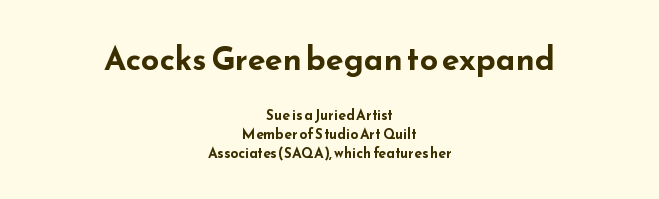
The image shows 32 px bold, wide sans-serif type, upright; set centered, normal line spacing (1.38x), normal letter spacing, not underlined; the first (top) block is 2.29x larger; low stroke contrast and a small x-height.
